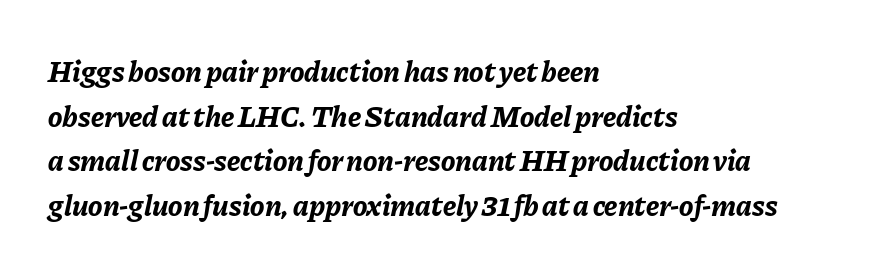
Q: Is the text bold? A: Yes.
Q: Is the text italic (slanted)? A: Yes, it leans right by about 11 degrees.
Q: Is the text underlined? A: No.
Q: How is the paragraph aligned? A: Left-aligned.
Q: Is the spacing between letters normal or unusually wide? A: Normal.
Q: Is the spacing between lines tight, normal or loose? A: Normal.
Q: Width (condensed, normal, or wide)? A: Normal.
Q: Stroke contrast? A: Low.
Q: x-height? A: Medium.
Q: Monospaced? A: No.
